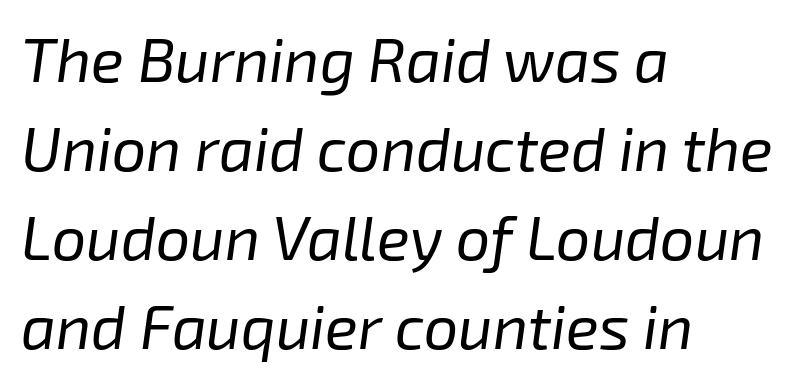
{"italic": "yes", "lean": "right", "slant_degrees": 8, "bold": "no", "weight": "regular", "width": "normal", "stroke_contrast": "low", "x_height": "medium", "monospaced": "no", "underline": "no", "align": "left", "line_spacing": "normal", "line_spacing_ratio": 1.46, "letter_spacing": "normal", "letter_spacing_em": 0.0, "glyph_px": 61}
